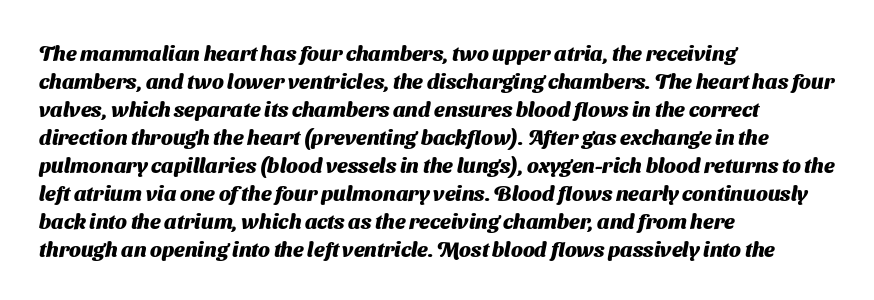
{"bold": "yes", "underline": "no", "align": "left", "line_spacing": "normal", "line_spacing_ratio": 1.33, "letter_spacing": "normal", "letter_spacing_em": 0.0, "glyph_px": 21}
